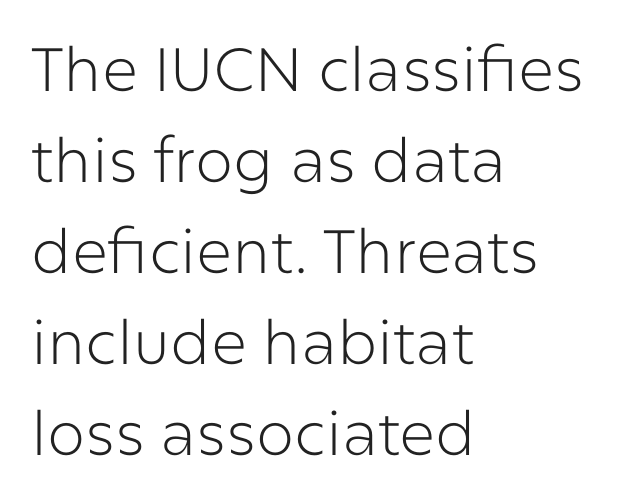
The image shows 61 px light sans-serif type, upright; set left-aligned, normal line spacing (1.49x), normal letter spacing, not underlined; low stroke contrast and a medium x-height.
